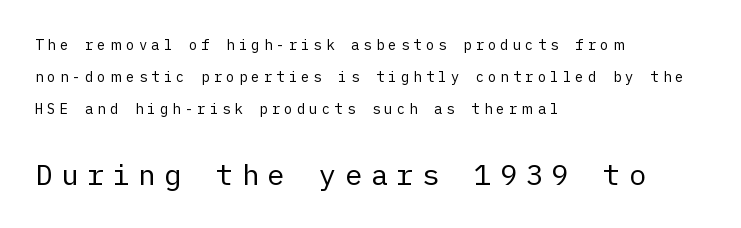
{"serif": "no", "italic": "no", "bold": "no", "weight": "regular", "width": "normal", "stroke_contrast": "low", "x_height": "medium", "underline": "no", "align": "left", "line_spacing": "loose", "line_spacing_ratio": 2.3, "letter_spacing": "wide", "letter_spacing_em": 0.29, "larger_block": "second", "size_ratio": 2.07, "glyph_px": 29}
